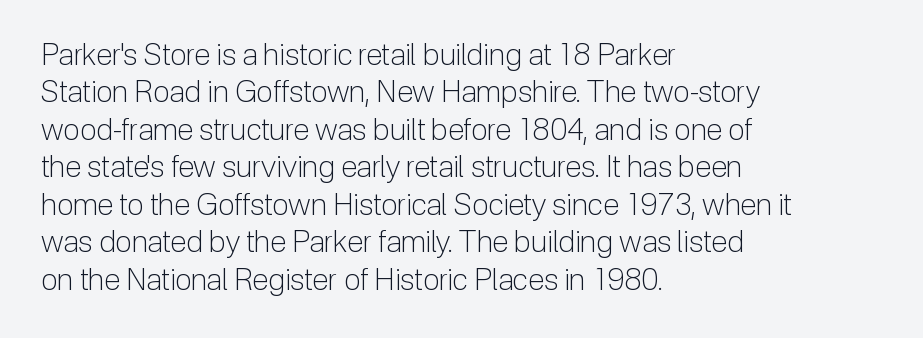
{"serif": "no", "italic": "no", "bold": "no", "weight": "light", "width": "normal", "stroke_contrast": "low", "x_height": "medium", "monospaced": "no", "underline": "no", "align": "left", "line_spacing": "normal", "line_spacing_ratio": 1.25, "letter_spacing": "normal", "letter_spacing_em": 0.0, "glyph_px": 30}
